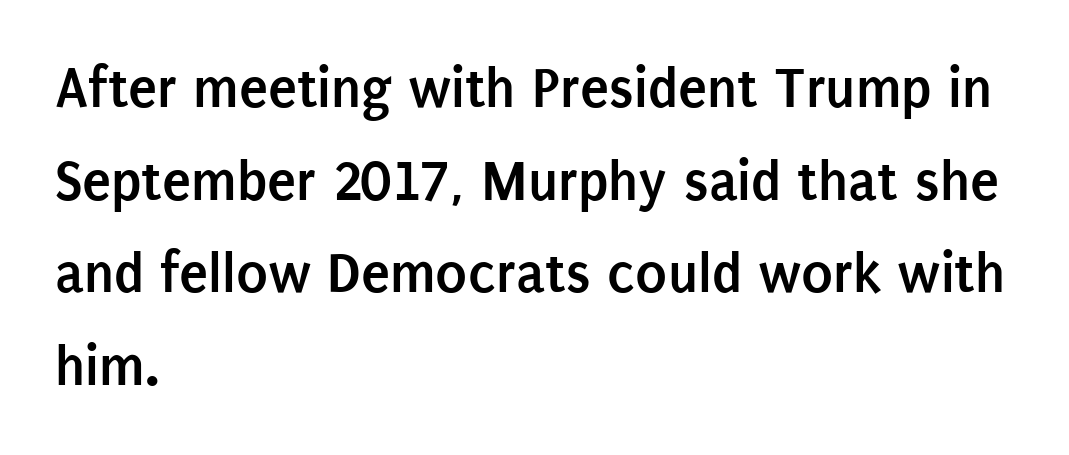
{"serif": "no", "italic": "no", "bold": "yes", "weight": "semibold", "width": "condensed", "stroke_contrast": "low", "x_height": "large", "monospaced": "no", "underline": "no", "align": "left", "line_spacing": "normal", "line_spacing_ratio": 1.57, "letter_spacing": "normal", "letter_spacing_em": 0.0, "glyph_px": 59}
